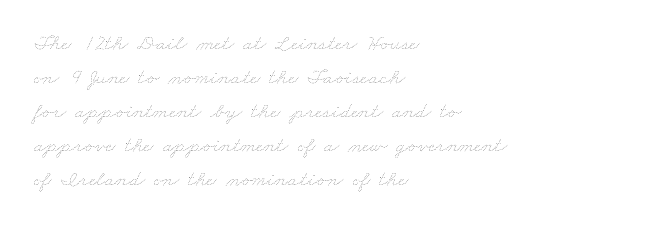
{"bold": "no", "underline": "no", "align": "left", "line_spacing": "normal", "line_spacing_ratio": 1.55, "letter_spacing": "normal", "letter_spacing_em": 0.0, "glyph_px": 22}
